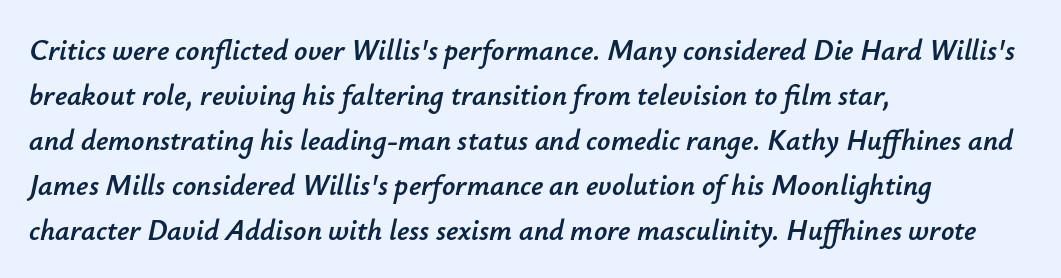
Q: Is the text italic (slanted)? A: Yes, it leans right by about 12 degrees.
Q: Is the text underlined? A: No.
Q: How is the paragraph aligned? A: Left-aligned.
Q: Is the spacing between letters normal or unusually wide? A: Normal.
Q: Is the spacing between lines tight, normal or loose? A: Normal.
Q: Width (condensed, normal, or wide)? A: Normal.
Q: Stroke contrast? A: Low.
Q: x-height? A: Small.
Q: Monospaced? A: No.
